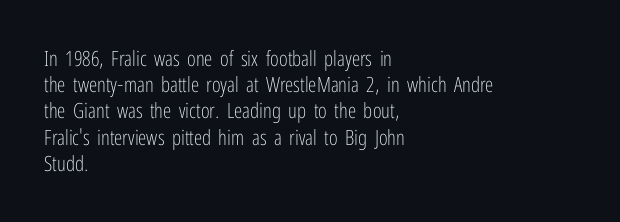
Q: Is the text bold? A: No.
Q: Is the text italic (slanted)? A: No, it is upright.
Q: Is the text underlined? A: No.
Q: How is the paragraph aligned? A: Left-aligned.
Q: Is the spacing between letters normal or unusually wide? A: Normal.
Q: Is the spacing between lines tight, normal or loose? A: Normal.
